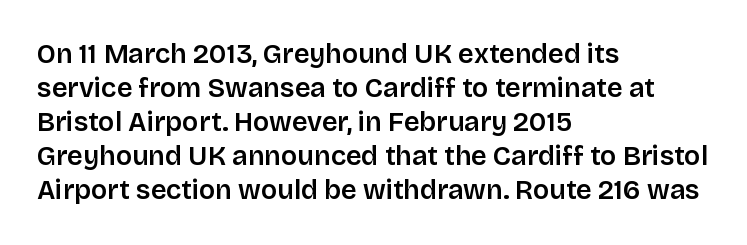
The image shows 27 px text type, upright; set left-aligned, normal line spacing (1.26x), normal letter spacing, not underlined.
